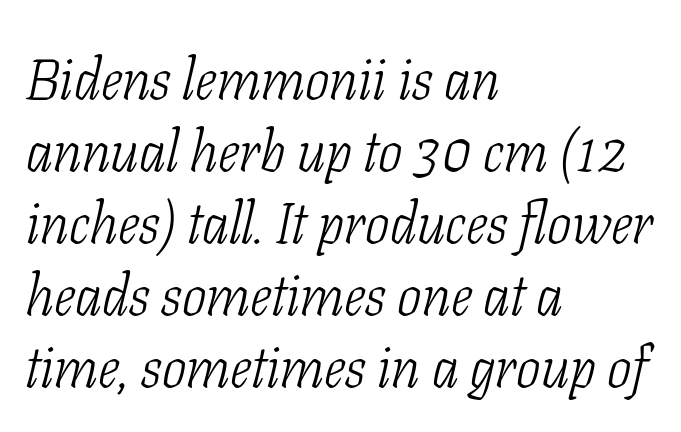
{"serif": "yes", "italic": "yes", "lean": "right", "slant_degrees": 11, "bold": "no", "weight": "light", "width": "condensed", "stroke_contrast": "low", "x_height": "medium", "monospaced": "no", "underline": "no", "align": "left", "line_spacing_ratio": 1.24, "letter_spacing": "normal", "letter_spacing_em": 0.0, "glyph_px": 58}
